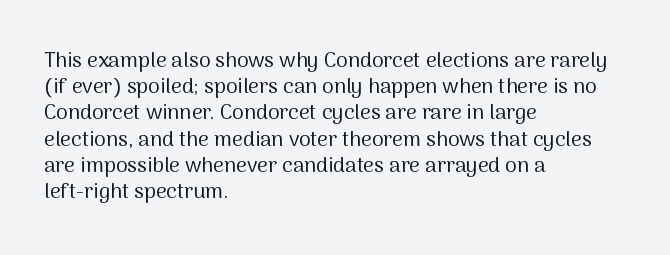
Does extra space separate the letters? No, they use regular spacing. Layout note: lines flush left. The area under the type is left untouched. This reads as an unemphasized weight, regular at the heaviest. This is roman type, the default non-slanted kind. Vertical spacing — default.
